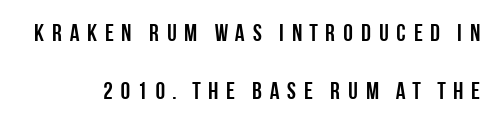
Q: Is the text bold? A: Yes.
Q: Is the text italic (slanted)? A: No, it is upright.
Q: Is the text underlined? A: No.
Q: Is the spacing between letters normal or unusually wide? A: Unusually wide.
Q: Is the spacing between lines tight, normal or loose? A: Loose.
